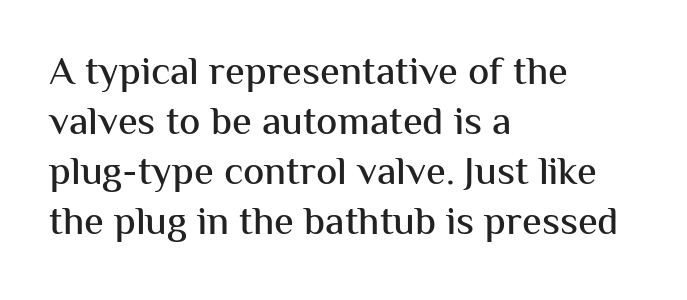
The image shows 40 px sans-serif type, upright; set left-aligned, normal line spacing (1.25x), normal letter spacing, not underlined; medium stroke contrast and a medium x-height.
